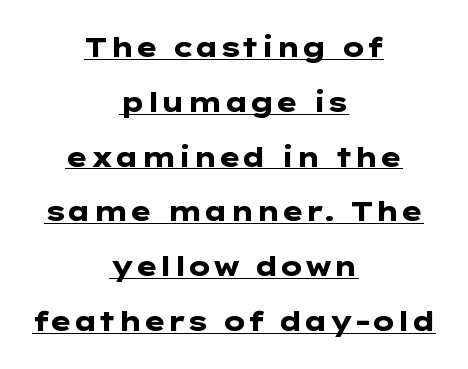
The image shows 27 px bold type, upright; set centered, loose line spacing (2.03x), normal letter spacing, underlined.
